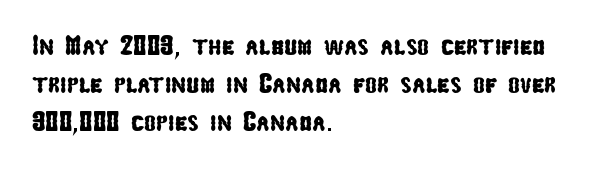
The image shows 28 px condensed sans-serif type; set left-aligned, normal line spacing (1.36x), normal letter spacing, not underlined; low stroke contrast and a medium x-height.
